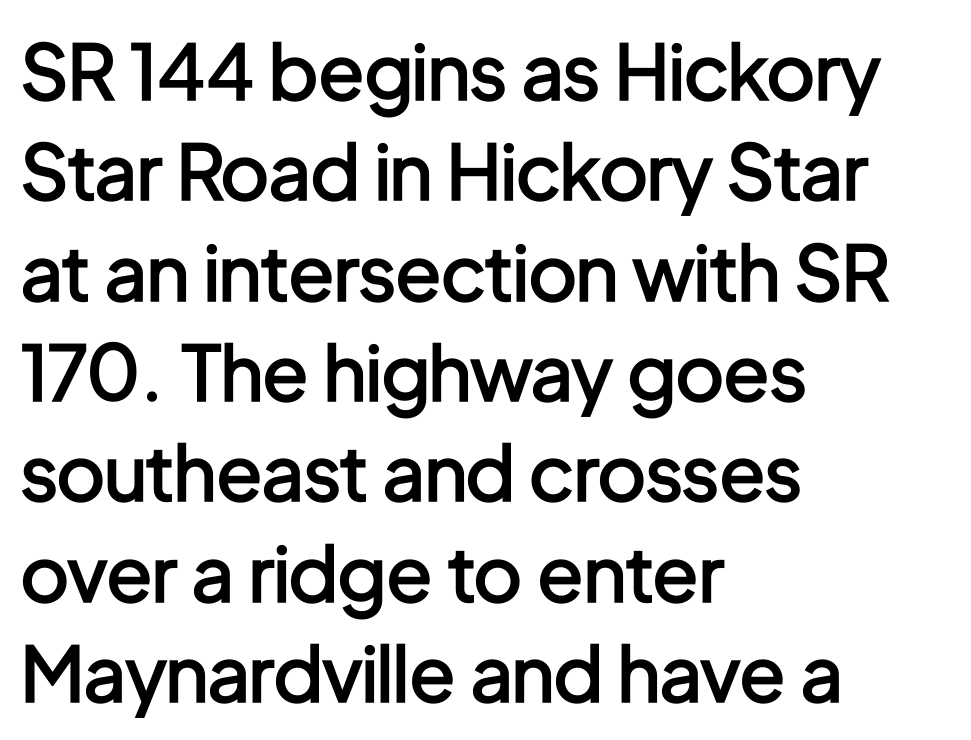
Think of a printed novel: that variable character pitch is what you see here. Do the letters lean? They stand straight. Rule under the text: the space is simply empty. The compositor pushed each line to the left boundary.
